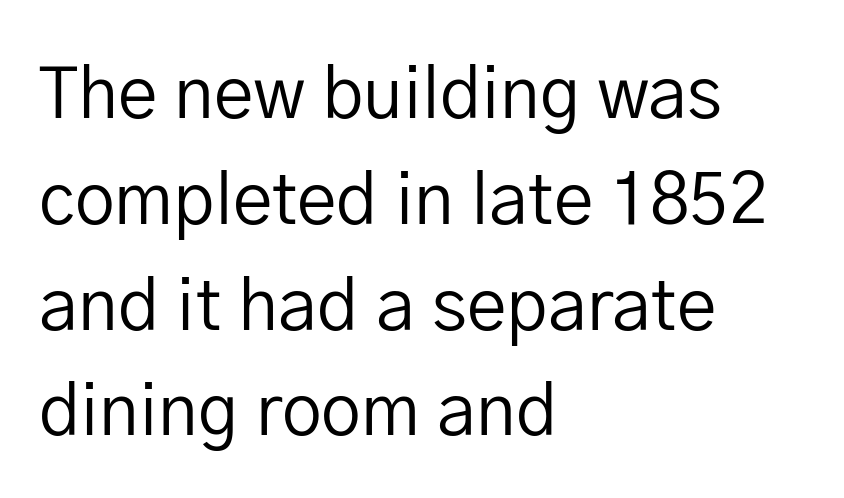
{"serif": "no", "italic": "no", "bold": "no", "weight": "regular", "width": "normal", "stroke_contrast": "low", "x_height": "medium", "monospaced": "no", "underline": "no", "align": "left", "line_spacing": "normal", "line_spacing_ratio": 1.49, "letter_spacing": "normal", "letter_spacing_em": 0.0, "glyph_px": 71}
